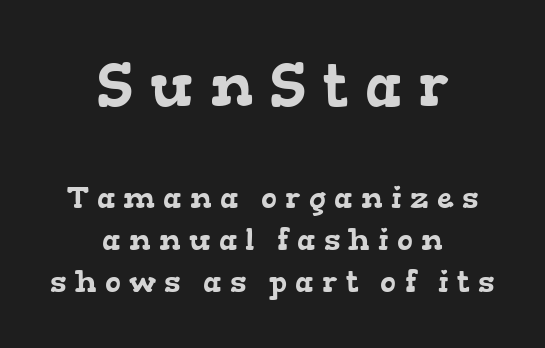
The lines sit at an ordinary, default distance from one another. You get the large type first, then a drop to smaller type. Teacher's note: observe the equal gaps on both sides — that is centered alignment. Is the letter spacing exaggerated? Yes — the characters are pushed far apart. Lines of text with bare space underneath. To sum up the face: it has serifs.
